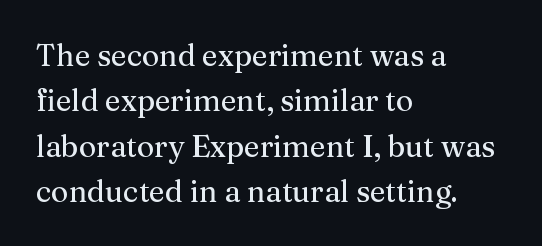
The image shows 30 px serif type, upright; set left-aligned, normal line spacing (1.51x), normal letter spacing, not underlined; medium stroke contrast and a medium x-height.
